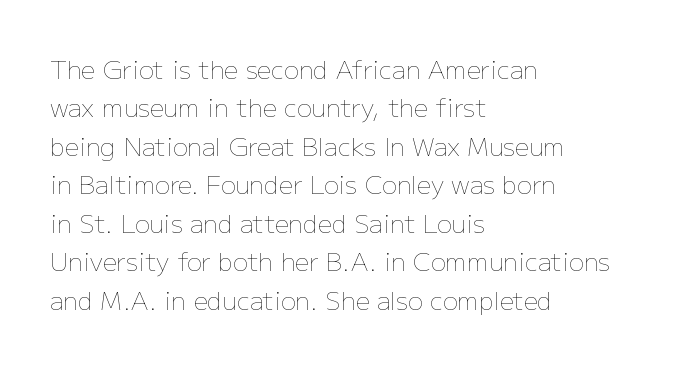
This sample uses an upright cut, with every glyph sitting square on the baseline. The string is rendered with underlining switched off. Tracking value appears to be zero — textbook default spacing. The lines in this sample share a left origin and differ only in where they stop. Vertical spacing — default.
